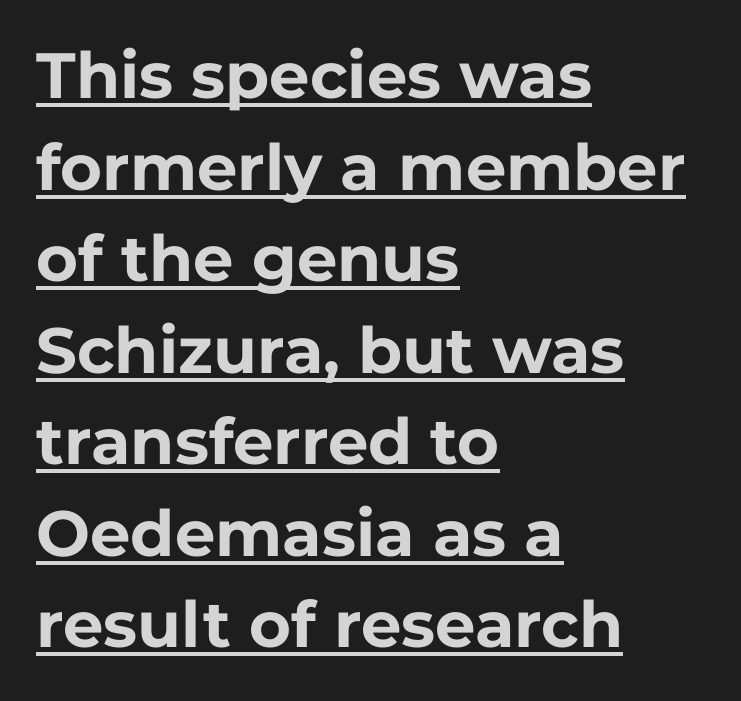
{"serif": "no", "italic": "no", "bold": "yes", "weight": "bold", "width": "normal", "stroke_contrast": "low", "x_height": "medium", "monospaced": "no", "underline": "yes", "align": "left", "line_spacing": "normal", "line_spacing_ratio": 1.43, "letter_spacing": "normal", "letter_spacing_em": 0.0, "glyph_px": 64}
